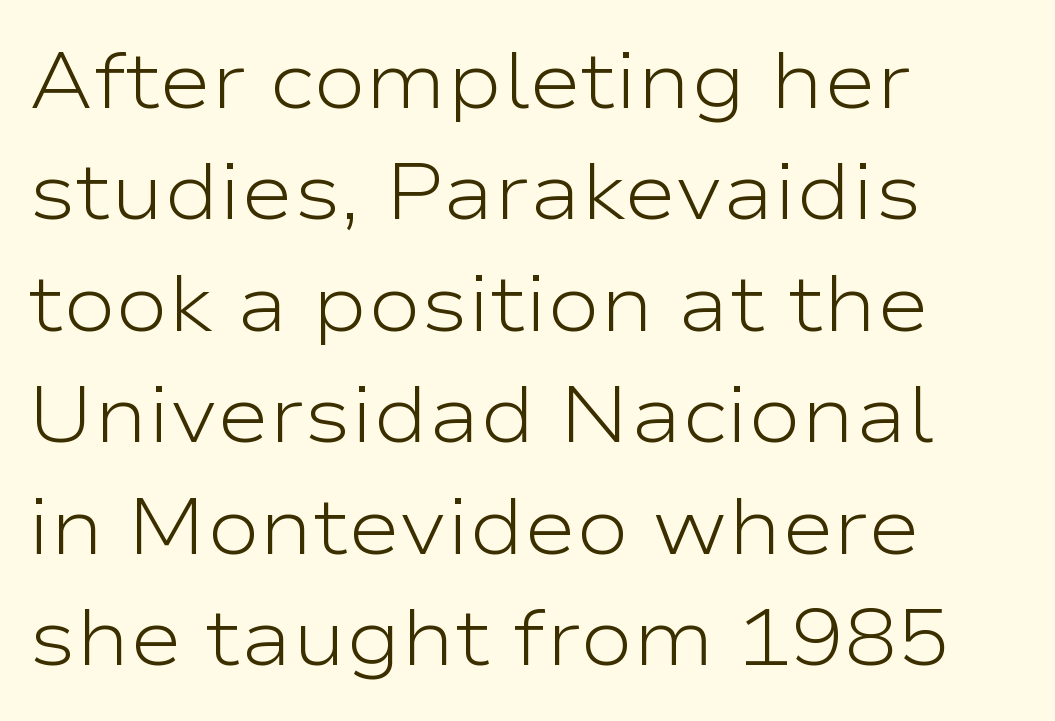
The image shows 79 px light, wide sans-serif type, upright; set left-aligned, normal line spacing (1.41x), normal letter spacing, not underlined; low stroke contrast and a medium x-height.
